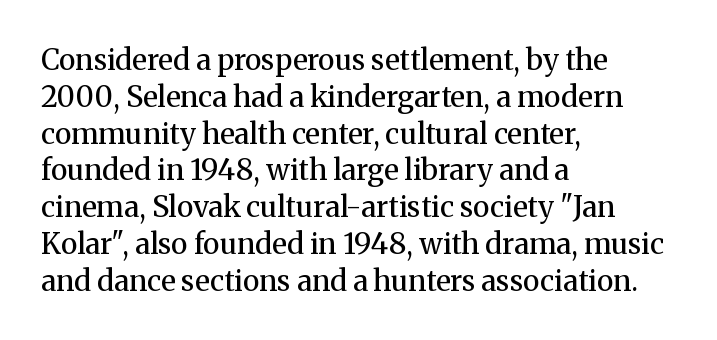
{"serif": "yes", "italic": "no", "bold": "no", "weight": "regular", "width": "normal", "stroke_contrast": "medium", "x_height": "medium", "monospaced": "no", "underline": "no", "align": "left", "line_spacing": "normal", "line_spacing_ratio": 1.27, "letter_spacing": "normal", "letter_spacing_em": 0.0, "glyph_px": 29}
